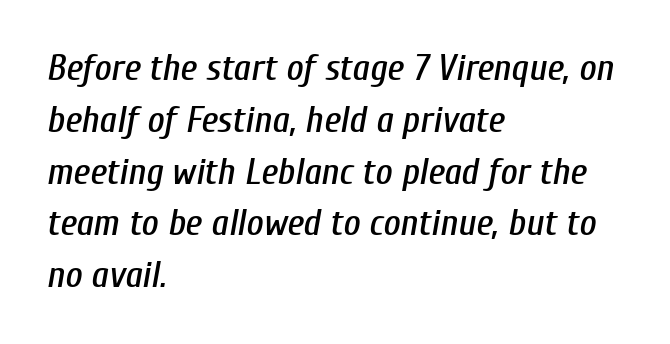
{"italic": "yes", "lean": "right", "slant_degrees": 10, "width": "condensed", "stroke_contrast": "low", "x_height": "medium", "monospaced": "no", "underline": "no", "align": "left", "line_spacing": "normal", "line_spacing_ratio": 1.4, "letter_spacing": "normal", "letter_spacing_em": 0.0, "glyph_px": 37}
